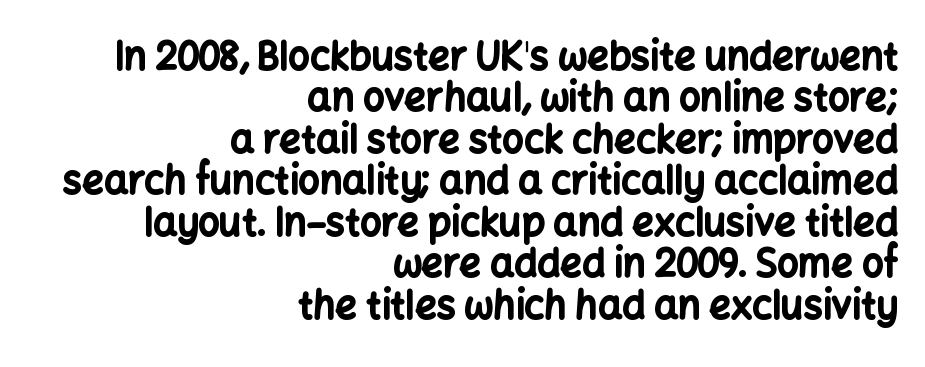
The image shows 38 px bold sans-serif type, upright; set right-aligned, tight line spacing (1.09x), normal letter spacing, not underlined; low stroke contrast and a medium x-height.
